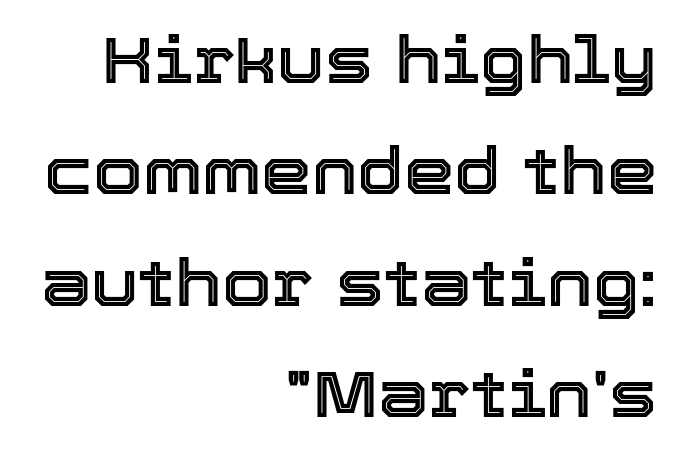
{"italic": "no", "width": "normal", "x_height": "medium", "monospaced": "no", "underline": "no", "align": "right", "line_spacing_ratio": 1.74, "letter_spacing": "normal", "letter_spacing_em": 0.0, "glyph_px": 64}
